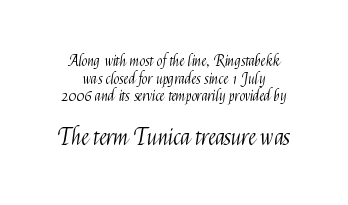
Q: Is the text bold? A: No.
Q: Is the text italic (slanted)? A: Yes.
Q: Is the text underlined? A: No.
Q: Is the spacing between letters normal or unusually wide? A: Normal.
Q: Which block of text is set in a larger size, the first (top) or the second (bottom)? A: The second (bottom) one.
